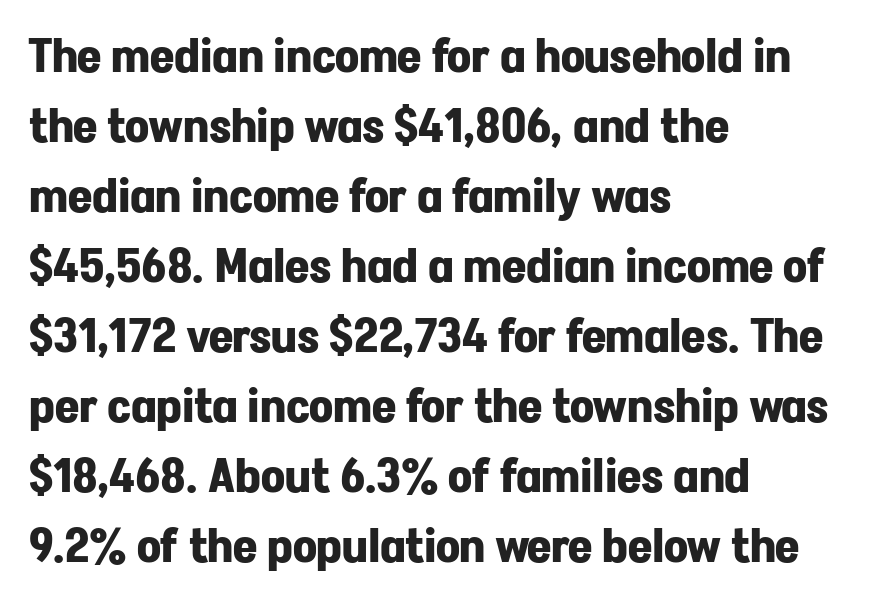
{"serif": "no", "italic": "no", "bold": "yes", "weight": "bold", "width": "normal", "stroke_contrast": "low", "x_height": "medium", "monospaced": "no", "underline": "no", "align": "left", "line_spacing": "normal", "line_spacing_ratio": 1.49, "letter_spacing": "normal", "letter_spacing_em": 0.0, "glyph_px": 47}
